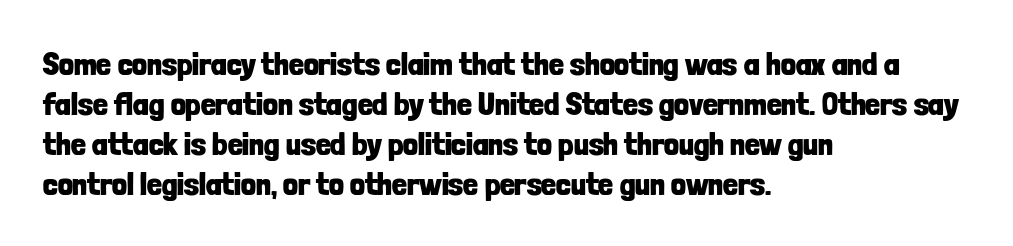
{"serif": "no", "italic": "no", "bold": "yes", "weight": "bold", "width": "condensed", "stroke_contrast": "low", "x_height": "medium", "monospaced": "no", "underline": "no", "align": "left", "line_spacing_ratio": 1.21, "letter_spacing": "normal", "letter_spacing_em": 0.0, "glyph_px": 33}
